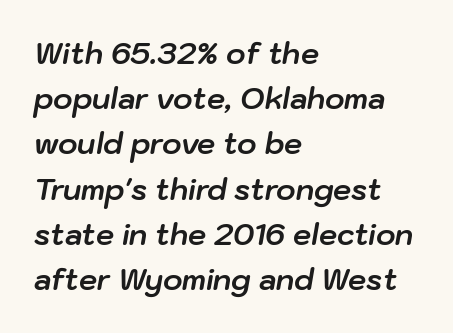
Q: Is the text bold? A: Yes.
Q: Is the text italic (slanted)? A: Yes, it leans right by about 10 degrees.
Q: Is the text underlined? A: No.
Q: How is the paragraph aligned? A: Left-aligned.
Q: Is the spacing between letters normal or unusually wide? A: Normal.
Q: Is the spacing between lines tight, normal or loose? A: Normal.
Q: Width (condensed, normal, or wide)? A: Normal.
Q: Stroke contrast? A: Low.
Q: x-height? A: Medium.
Q: Monospaced? A: No.
